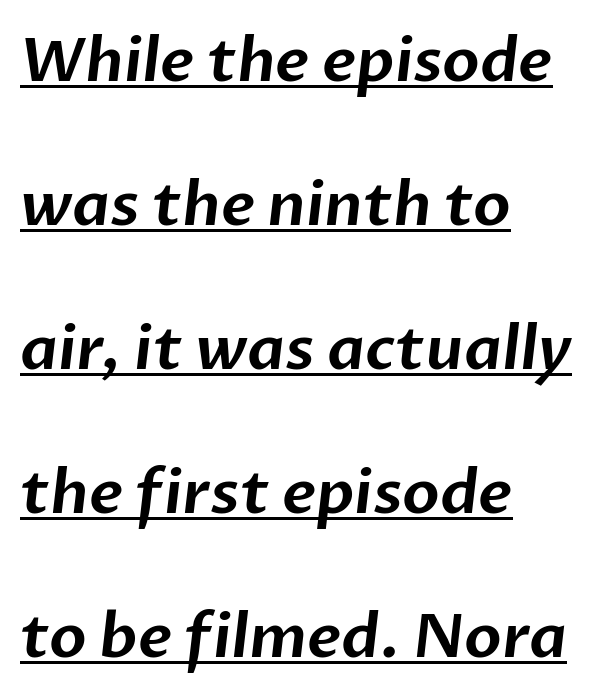
{"serif": "no", "width": "normal", "stroke_contrast": "low", "x_height": "medium", "monospaced": "no", "underline": "yes", "align": "left", "line_spacing": "loose", "line_spacing_ratio": 2.36, "letter_spacing": "normal", "letter_spacing_em": 0.0, "glyph_px": 61}
